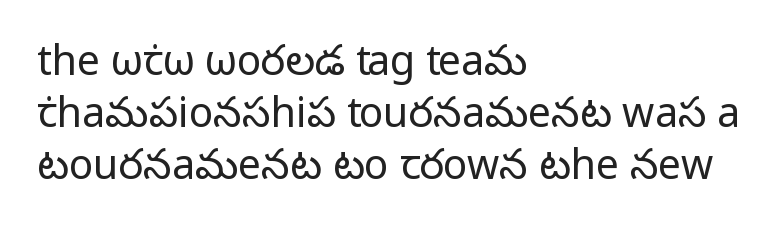
{"serif": "no", "italic": "no", "bold": "no", "weight": "regular", "width": "normal", "stroke_contrast": "low", "x_height": "medium", "monospaced": "no", "underline": "no", "align": "left", "line_spacing": "normal", "line_spacing_ratio": 1.27, "letter_spacing": "normal", "letter_spacing_em": 0.0, "glyph_px": 41}
